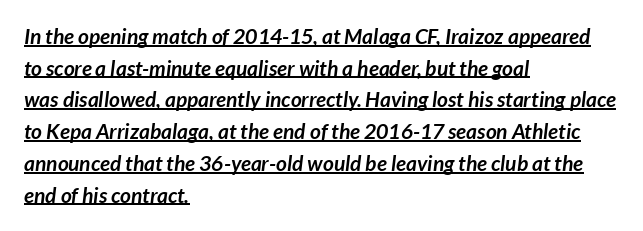
{"bold": "yes", "underline": "yes", "align": "left", "line_spacing": "normal", "line_spacing_ratio": 1.51, "letter_spacing": "normal", "letter_spacing_em": 0.0, "glyph_px": 21}
